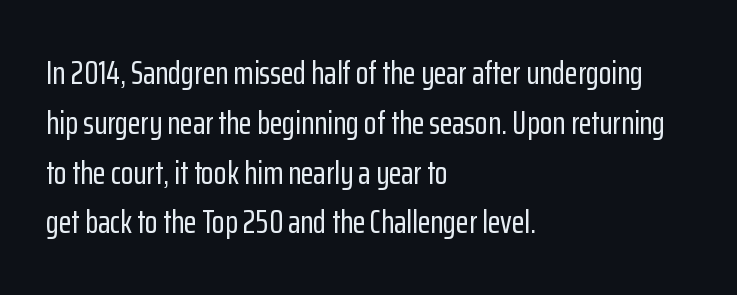
Q: Is the text italic (slanted)? A: No, it is upright.
Q: Is the typeface a serif or a sans-serif typeface? A: Sans-serif.
Q: Is the text underlined? A: No.
Q: How is the paragraph aligned? A: Left-aligned.
Q: Is the spacing between letters normal or unusually wide? A: Normal.
Q: Is the spacing between lines tight, normal or loose? A: Normal.
Q: Width (condensed, normal, or wide)? A: Condensed.
Q: Stroke contrast? A: Low.
Q: x-height? A: Medium.
Q: Monospaced? A: No.
